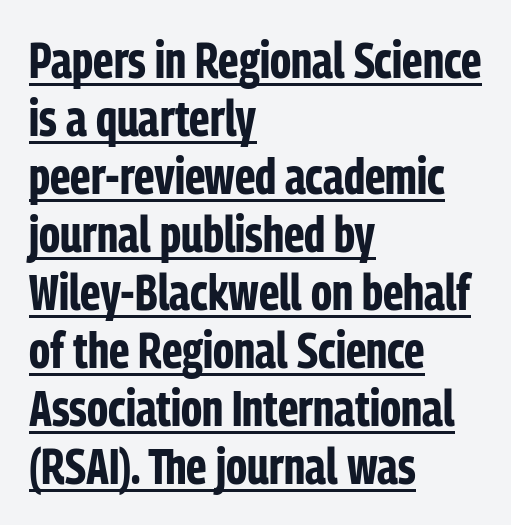
{"serif": "no", "italic": "no", "bold": "yes", "weight": "bold", "width": "condensed", "stroke_contrast": "low", "x_height": "medium", "monospaced": "no", "underline": "yes", "align": "left", "line_spacing_ratio": 1.16, "letter_spacing": "normal", "letter_spacing_em": 0.0, "glyph_px": 50}
